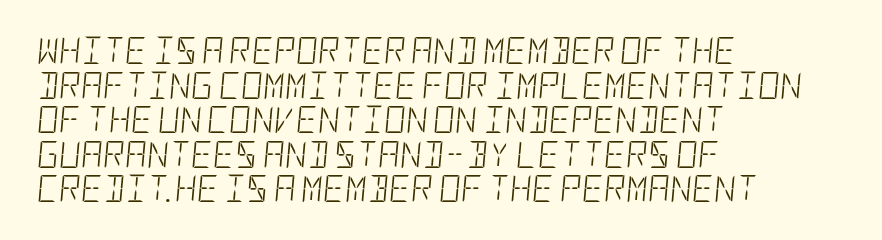
Q: Is the text bold? A: No.
Q: Is the text italic (slanted)? A: Yes, it leans right by about 5 degrees.
Q: Is the text underlined? A: No.
Q: How is the paragraph aligned? A: Left-aligned.
Q: Is the spacing between letters normal or unusually wide? A: Normal.
Q: Is the spacing between lines tight, normal or loose? A: Normal.
